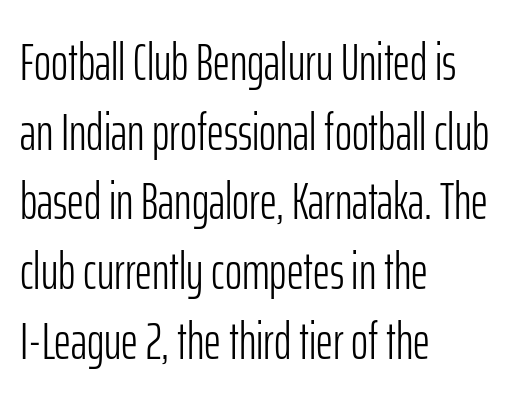
The horizontal fit of the characters is conventional and even. Underline: absent. On a weight scale, this lands at 450 or below. Vertical strokes here are truly vertical.
